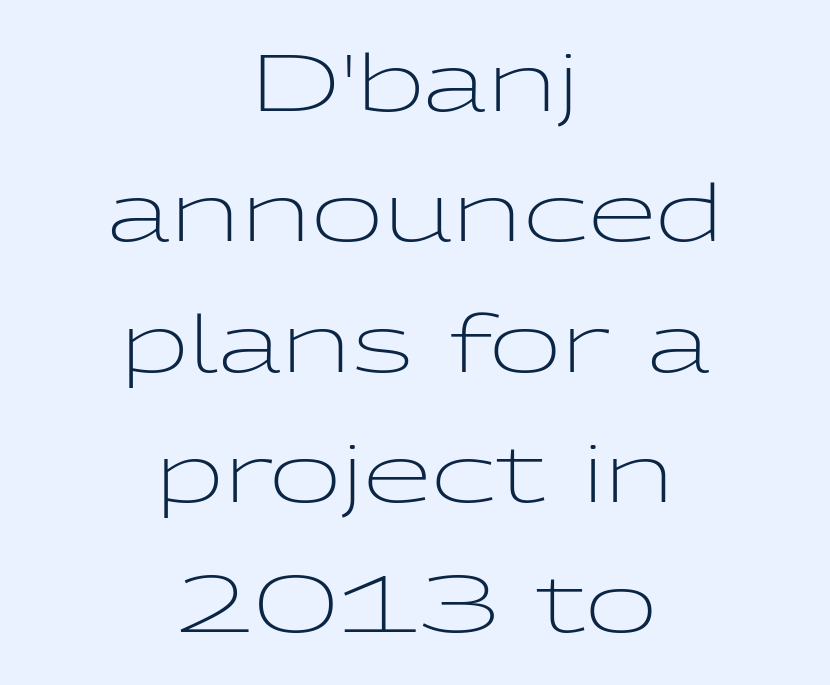
Caption: standard tracking, unaltered. Leading: standard. To sum up the face: it is a sans, with no serifs. The zone under the glyphs is completely vacant. The whitespace from short lines is split evenly between both sides.
